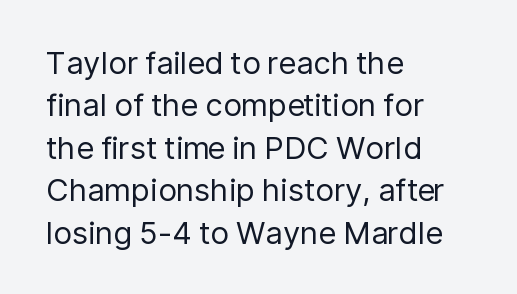
Q: Is the text bold? A: No.
Q: Is the text italic (slanted)? A: No, it is upright.
Q: Is the typeface a serif or a sans-serif typeface? A: Sans-serif.
Q: Is the text underlined? A: No.
Q: How is the paragraph aligned? A: Left-aligned.
Q: Is the spacing between letters normal or unusually wide? A: Normal.
Q: Is the spacing between lines tight, normal or loose? A: Normal.
Q: Width (condensed, normal, or wide)? A: Normal.
Q: Stroke contrast? A: Low.
Q: x-height? A: Medium.
Q: Monospaced? A: No.
